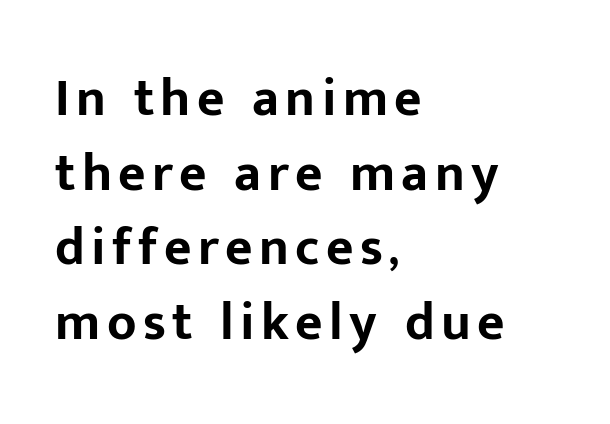
The image shows 53 px bold sans-serif type, upright; set left-aligned, normal line spacing (1.41x), not underlined; low stroke contrast and a medium x-height.
